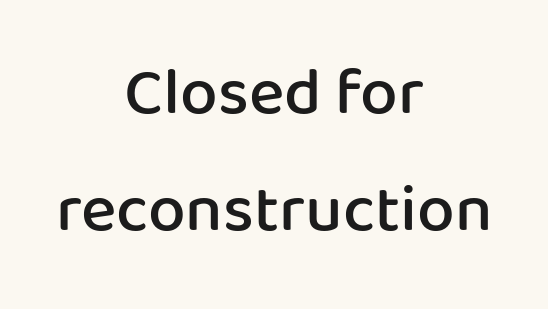
Q: Is the text bold? A: Semi-bold.
Q: Is the text italic (slanted)? A: No, it is upright.
Q: Is the typeface a serif or a sans-serif typeface? A: Sans-serif.
Q: Is the text underlined? A: No.
Q: How is the paragraph aligned? A: Centered.
Q: Is the spacing between letters normal or unusually wide? A: Normal.
Q: Width (condensed, normal, or wide)? A: Normal.
Q: Stroke contrast? A: Low.
Q: x-height? A: Medium.
Q: Monospaced? A: No.
